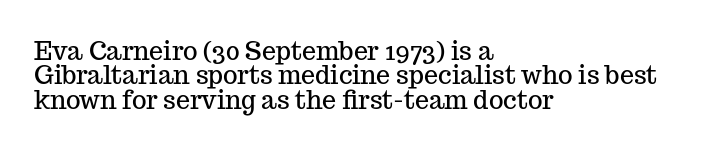
Q: Is the text italic (slanted)? A: No, it is upright.
Q: Is the text underlined? A: No.
Q: How is the paragraph aligned? A: Left-aligned.
Q: Is the spacing between letters normal or unusually wide? A: Normal.
Q: Is the spacing between lines tight, normal or loose? A: Tight.
